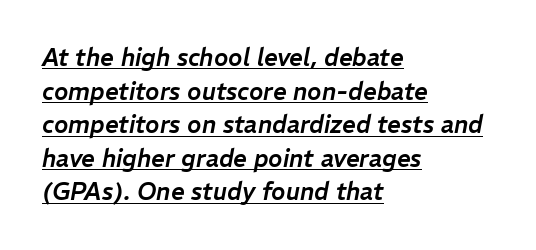
Q: Is the text italic (slanted)? A: Yes, it leans right by about 11 degrees.
Q: Is the text underlined? A: Yes.
Q: How is the paragraph aligned? A: Left-aligned.
Q: Is the spacing between letters normal or unusually wide? A: Normal.
Q: Is the spacing between lines tight, normal or loose? A: Normal.
